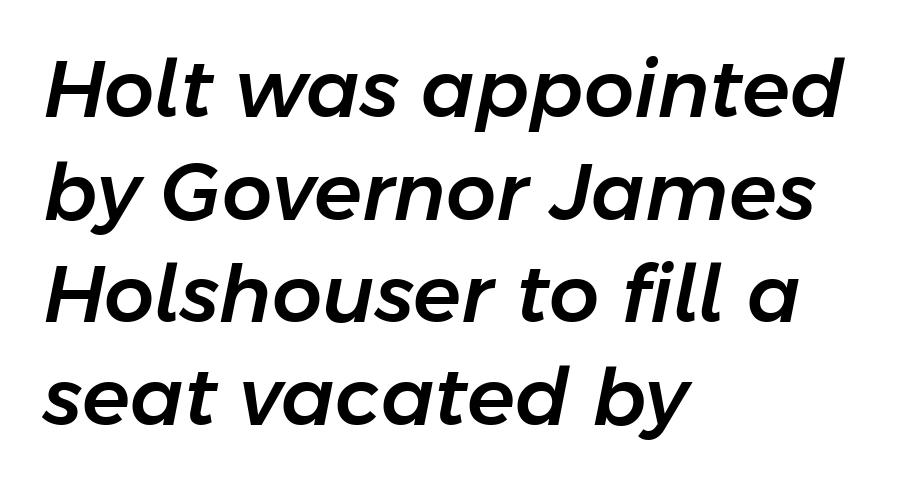
What stands out about the letter spacing? Nothing — it is the standard amount. Regarding leading, the lines here are spaced in the standard way. Anything drawn beneath the words? Only blank space. These lines are rendered in a variable-pitch font. The paragraph shown leans on its left margin.
